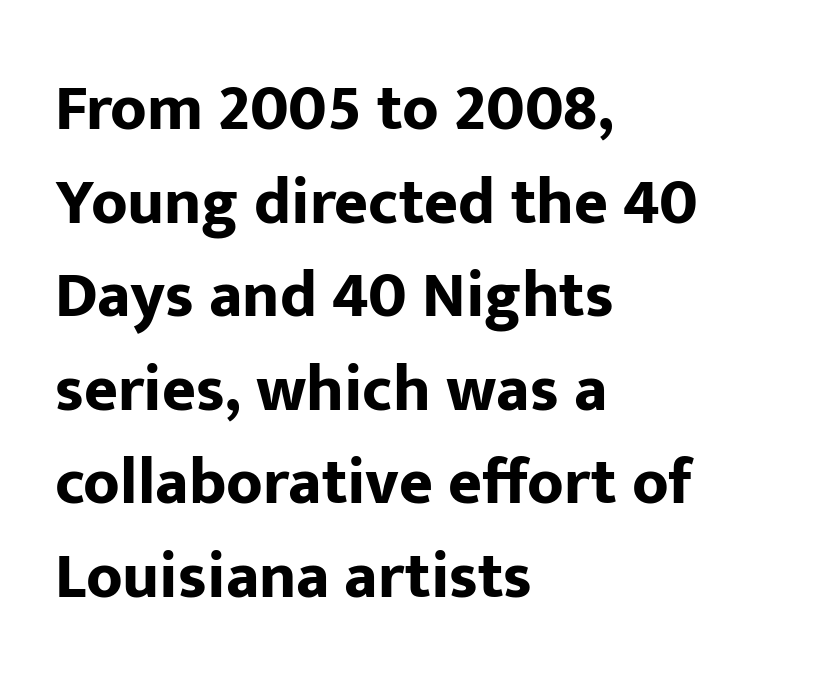
The image shows 65 px bold sans-serif type, upright; set left-aligned, normal line spacing (1.44x), normal letter spacing, not underlined; low stroke contrast and a medium x-height.
